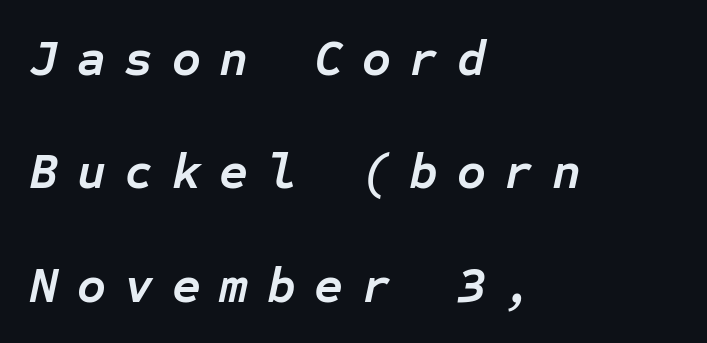
How heavy is the stroke? Heavy — this is a bold. The specimen reads as italic at a glance. Notice how the passage keeps a crisp vertical edge on the left only. Here the glyphs are tracked loosely, breaking word shapes into spaced letters. Spacing verdict: monospaced, one width for all characters. Widely set lines give the paragraph a tall, airy silhouette.
